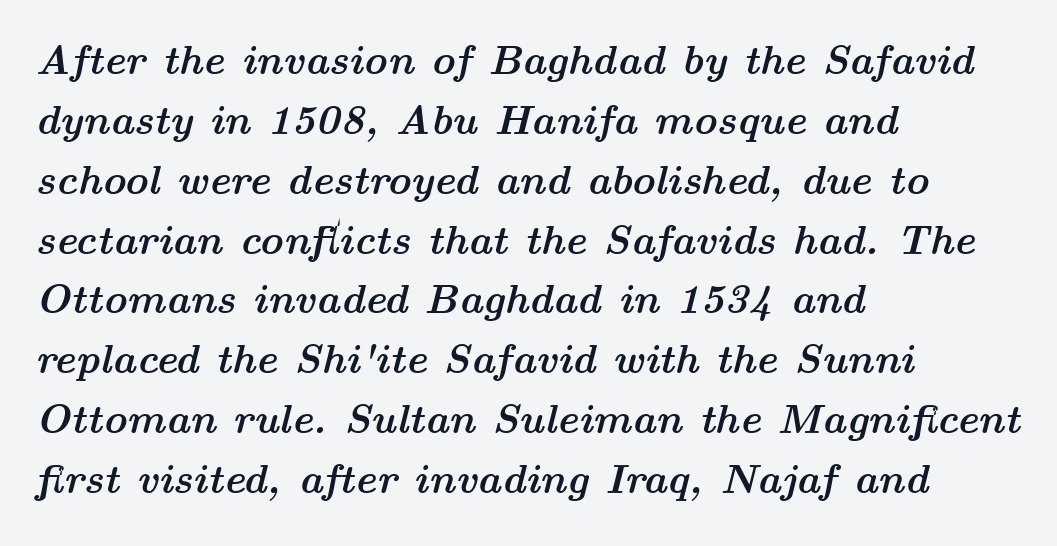
The image shows 41 px semibold, wide type, italic (leaning right); set left-aligned, normal line spacing (1.46x), normal letter spacing, not underlined; medium stroke contrast and a medium x-height.
